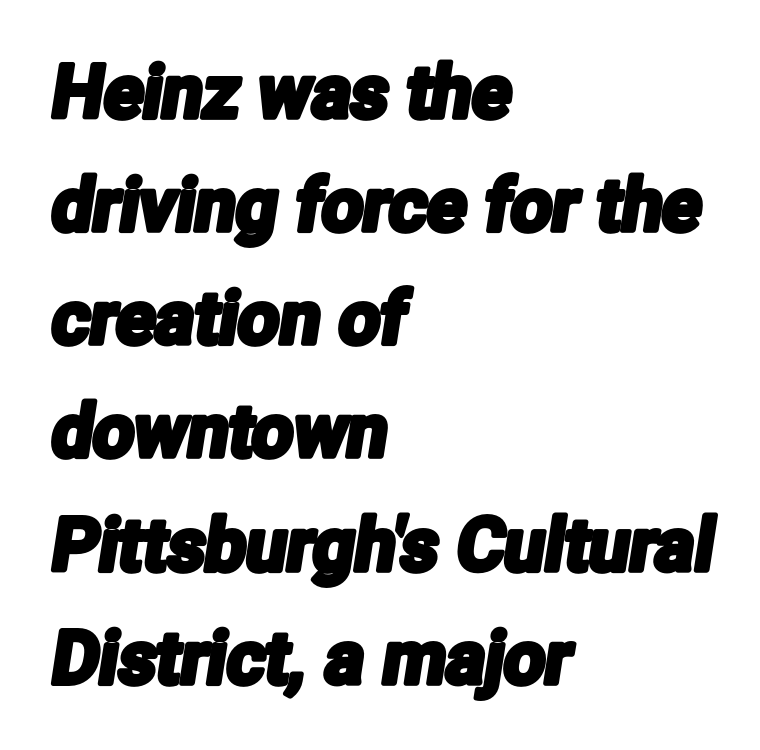
{"serif": "no", "width": "condensed", "stroke_contrast": "low", "x_height": "medium", "monospaced": "no", "underline": "no", "align": "left", "line_spacing": "normal", "line_spacing_ratio": 1.55, "letter_spacing": "normal", "letter_spacing_em": 0.0, "glyph_px": 73}
